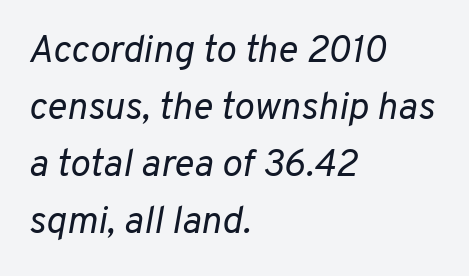
Is there much room between lines? A standard amount, neither cramped nor airy. The font's italic variant was chosen for this text. No letter is thick-stroked: the sample isn't bold. Caption: multi-line text, flush left, ragged right. Decoration check: the copy has no underline. Spacing verdict: proportional, widths tailored to each character.
